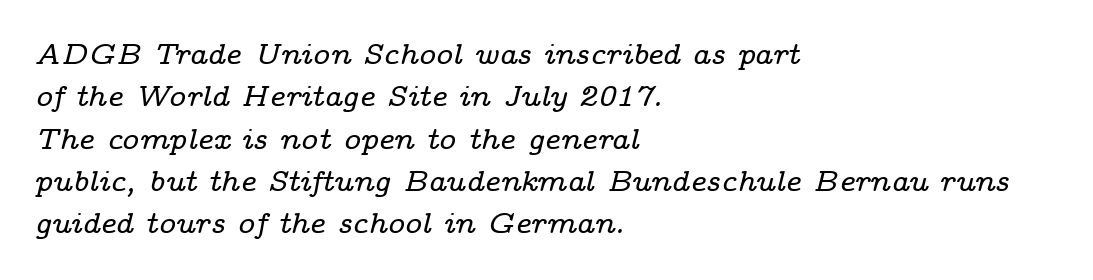
You can tell from the footed stems that serif type was used. Do the characters align in a grid? No, the font is proportional. No extra tracking has been applied to these lines. Slanted lettering throughout.
